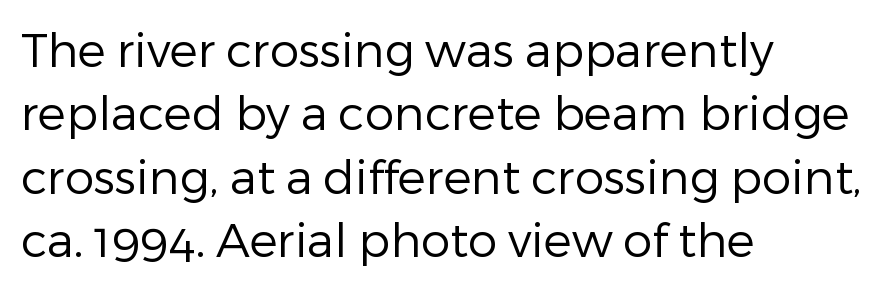
{"serif": "no", "italic": "no", "bold": "no", "weight": "regular", "width": "normal", "stroke_contrast": "low", "x_height": "medium", "monospaced": "no", "underline": "no", "align": "left", "line_spacing": "normal", "line_spacing_ratio": 1.35, "letter_spacing": "normal", "letter_spacing_em": 0.0, "glyph_px": 47}
